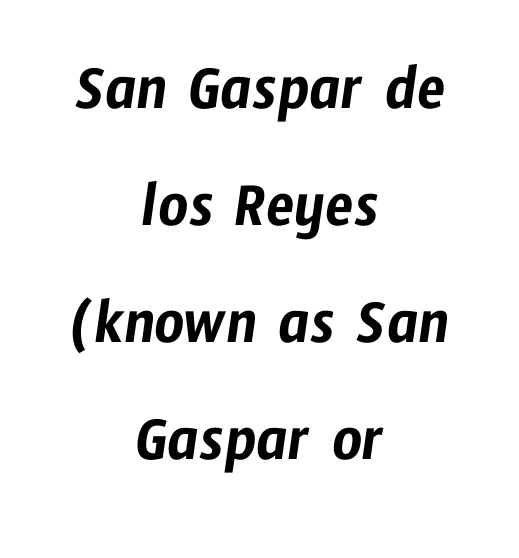
{"serif": "no", "width": "condensed", "stroke_contrast": "low", "x_height": "medium", "monospaced": "no", "underline": "no", "align": "center", "line_spacing_ratio": 1.8, "letter_spacing": "normal", "letter_spacing_em": 0.0, "glyph_px": 65}
